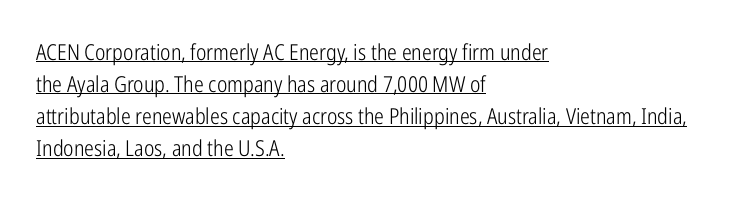
The lines sit at an ordinary, default distance from one another. The weight would be labelled regular, book, light, or lighter still. The typography opts for an upright posture over an oblique one. Tracking here is standard; glyphs follow each other at the usual distance. Casual observation: everything's shoved over to the left. Honestly, the underline is the first thing you notice here.
